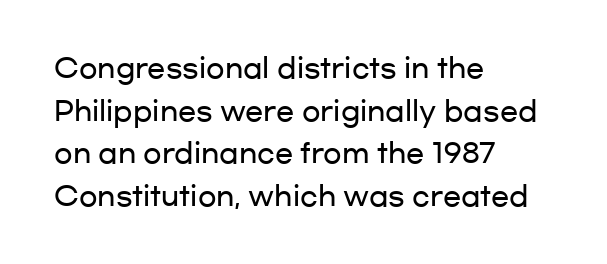
Q: Is the text italic (slanted)? A: No, it is upright.
Q: Is the text underlined? A: No.
Q: How is the paragraph aligned? A: Left-aligned.
Q: Is the spacing between letters normal or unusually wide? A: Normal.
Q: Is the spacing between lines tight, normal or loose? A: Normal.
